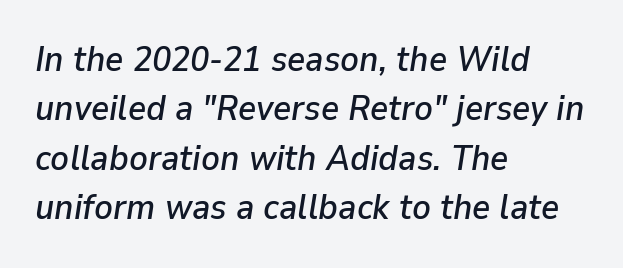
Q: Is the text italic (slanted)? A: Yes, it leans right by about 9 degrees.
Q: Is the text underlined? A: No.
Q: How is the paragraph aligned? A: Left-aligned.
Q: Is the spacing between letters normal or unusually wide? A: Normal.
Q: Is the spacing between lines tight, normal or loose? A: Normal.
Q: Width (condensed, normal, or wide)? A: Normal.
Q: Stroke contrast? A: Low.
Q: x-height? A: Medium.
Q: Monospaced? A: No.
